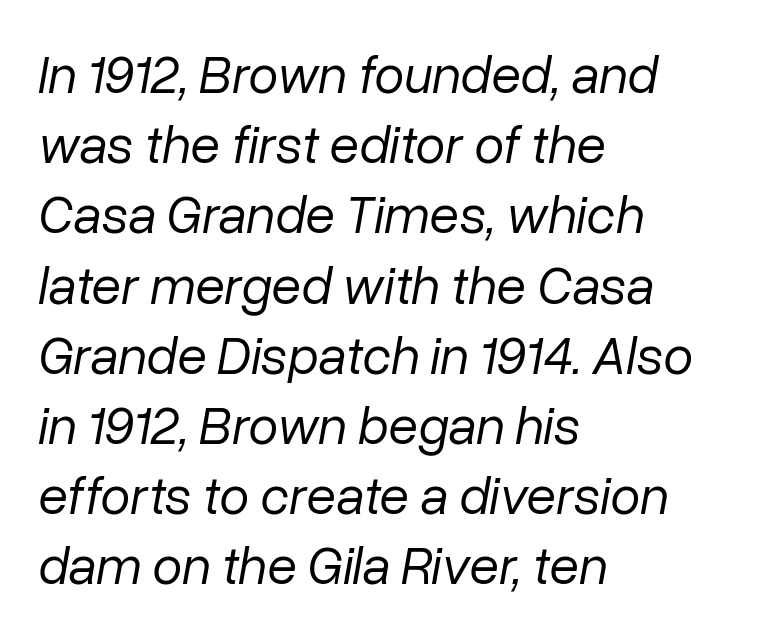
Q: Is the text bold? A: No.
Q: Is the text italic (slanted)? A: Yes, it leans right by about 10 degrees.
Q: Is the text underlined? A: No.
Q: How is the paragraph aligned? A: Left-aligned.
Q: Is the spacing between letters normal or unusually wide? A: Normal.
Q: Is the spacing between lines tight, normal or loose? A: Normal.
Q: Width (condensed, normal, or wide)? A: Normal.
Q: Stroke contrast? A: Low.
Q: x-height? A: Medium.
Q: Monospaced? A: No.
